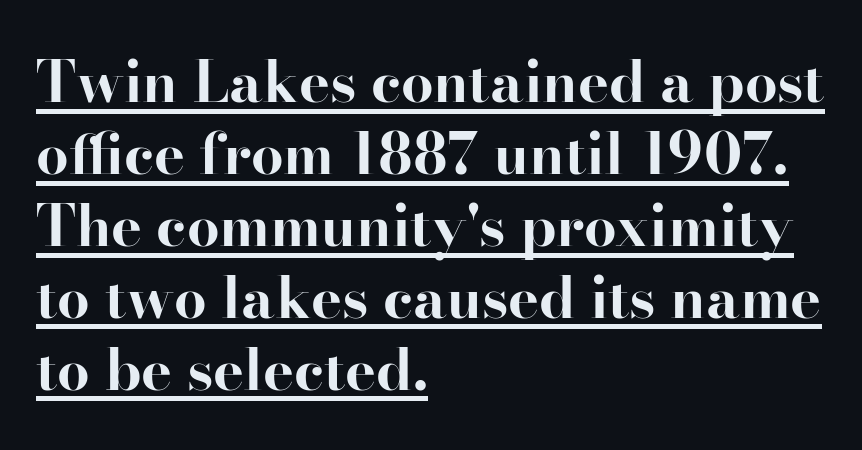
The image shows 58 px bold serif type, upright; set left-aligned, line spacing 1.24x, normal letter spacing, underlined; high stroke contrast and a small x-height.
